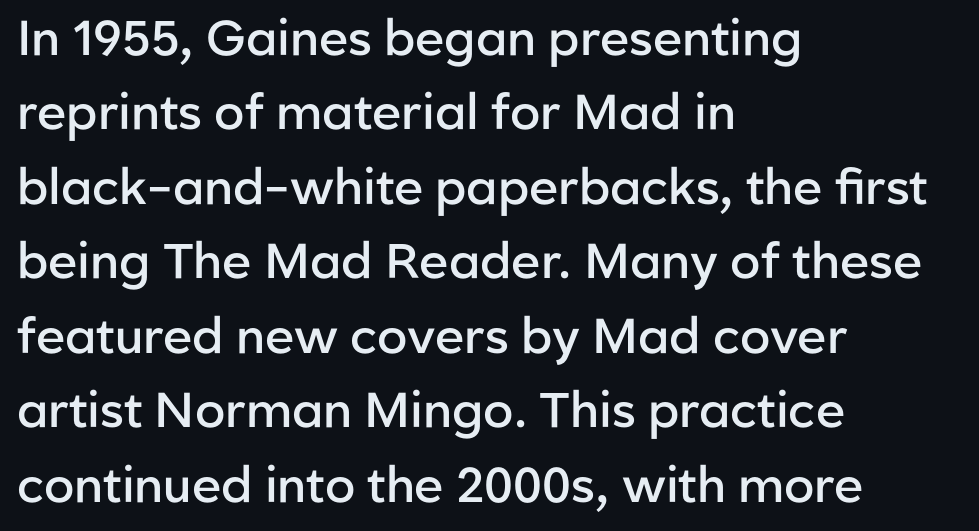
{"serif": "no", "italic": "no", "bold": "semi", "weight": "semibold", "width": "normal", "stroke_contrast": "low", "x_height": "medium", "monospaced": "no", "underline": "no", "align": "left", "line_spacing": "normal", "line_spacing_ratio": 1.52, "letter_spacing": "normal", "letter_spacing_em": 0.0, "glyph_px": 49}
